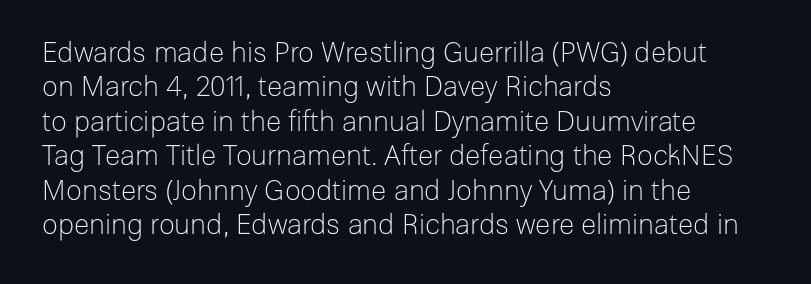
Q: Is the text bold? A: No.
Q: Is the text italic (slanted)? A: No, it is upright.
Q: Is the typeface a serif or a sans-serif typeface? A: Sans-serif.
Q: Is the text underlined? A: No.
Q: How is the paragraph aligned? A: Left-aligned.
Q: Is the spacing between letters normal or unusually wide? A: Normal.
Q: Width (condensed, normal, or wide)? A: Normal.
Q: Stroke contrast? A: Low.
Q: x-height? A: Medium.
Q: Monospaced? A: No.
